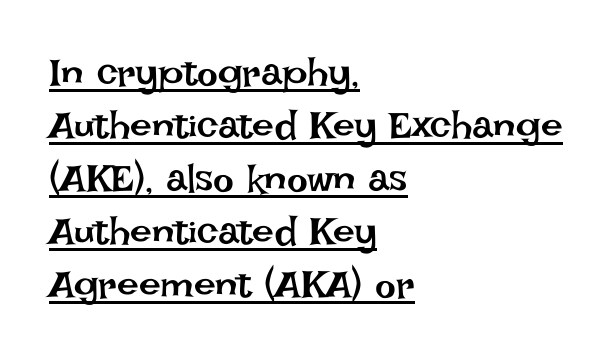
Q: Is the text bold? A: No.
Q: Is the text italic (slanted)? A: No, it is upright.
Q: Is the text underlined? A: Yes.
Q: How is the paragraph aligned? A: Left-aligned.
Q: Is the spacing between letters normal or unusually wide? A: Normal.
Q: Is the spacing between lines tight, normal or loose? A: Normal.
Q: Width (condensed, normal, or wide)? A: Normal.
Q: Stroke contrast? A: Low.
Q: x-height? A: Large.
Q: Monospaced? A: No.
